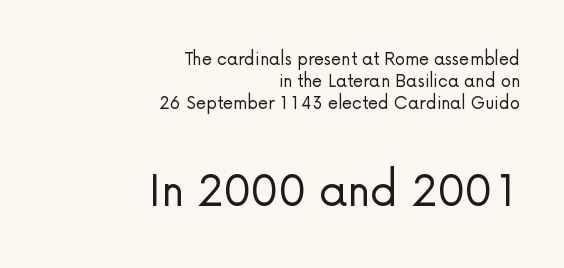
No heavy texture on the line: the type isn't bold. No feet cap the strokes, marking this as sans-serif type. Size hierarchy here favors the trailing block over the leading one. The axis of the letterforms is exactly vertical.
